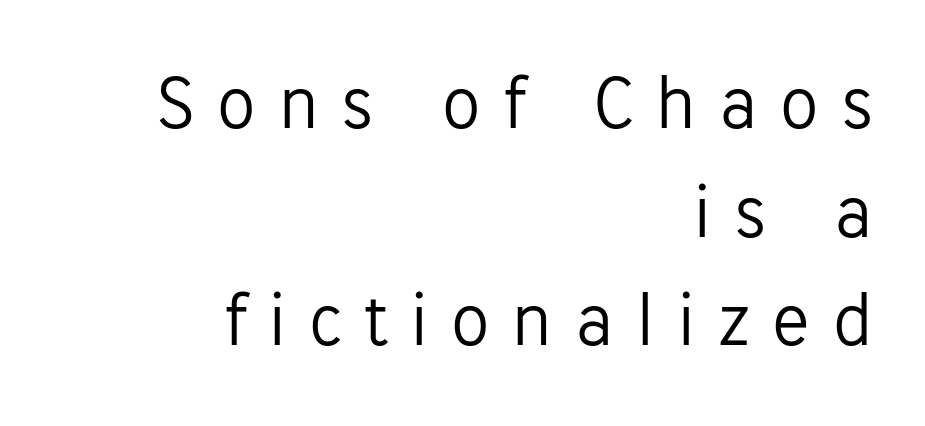
Q: Is the text bold? A: No.
Q: Is the text italic (slanted)? A: No, it is upright.
Q: Is the typeface a serif or a sans-serif typeface? A: Sans-serif.
Q: Is the text underlined? A: No.
Q: How is the paragraph aligned? A: Right-aligned.
Q: Is the spacing between letters normal or unusually wide? A: Unusually wide.
Q: Is the spacing between lines tight, normal or loose? A: Normal.
Q: Width (condensed, normal, or wide)? A: Normal.
Q: Stroke contrast? A: Low.
Q: x-height? A: Medium.
Q: Monospaced? A: No.
